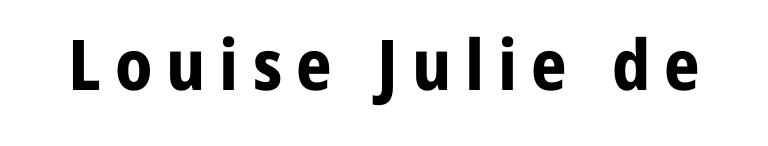
Q: Is the text bold? A: Yes.
Q: Is the text italic (slanted)? A: No, it is upright.
Q: Is the typeface a serif or a sans-serif typeface? A: Sans-serif.
Q: Is the text underlined? A: No.
Q: Is the spacing between letters normal or unusually wide? A: Unusually wide.
Q: Width (condensed, normal, or wide)? A: Normal.
Q: Stroke contrast? A: Low.
Q: x-height? A: Medium.
Q: Monospaced? A: No.
